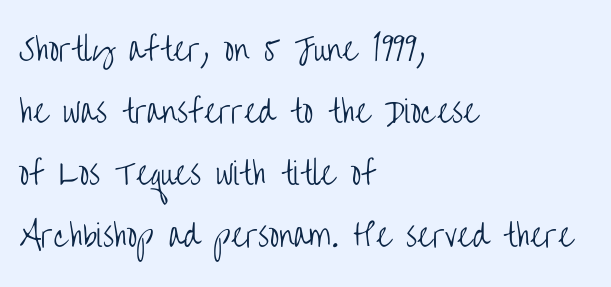
Q: Is the text bold? A: No.
Q: Is the text italic (slanted)? A: No, it is upright.
Q: Is the typeface a serif or a sans-serif typeface? A: Sans-serif.
Q: Is the text underlined? A: No.
Q: How is the paragraph aligned? A: Left-aligned.
Q: Is the spacing between letters normal or unusually wide? A: Normal.
Q: Is the spacing between lines tight, normal or loose? A: Loose.
Q: Width (condensed, normal, or wide)? A: Condensed.
Q: Stroke contrast? A: Low.
Q: x-height? A: Large.
Q: Monospaced? A: No.
